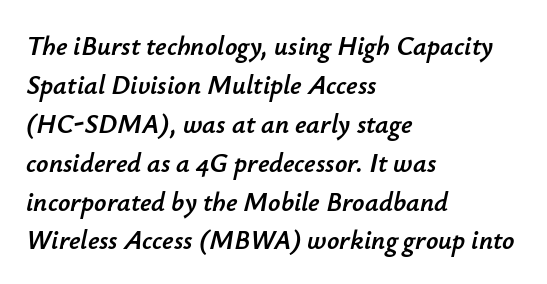
Q: Is the text italic (slanted)? A: Yes, it leans right by about 12 degrees.
Q: Is the text underlined? A: No.
Q: How is the paragraph aligned? A: Left-aligned.
Q: Is the spacing between letters normal or unusually wide? A: Normal.
Q: Is the spacing between lines tight, normal or loose? A: Normal.
